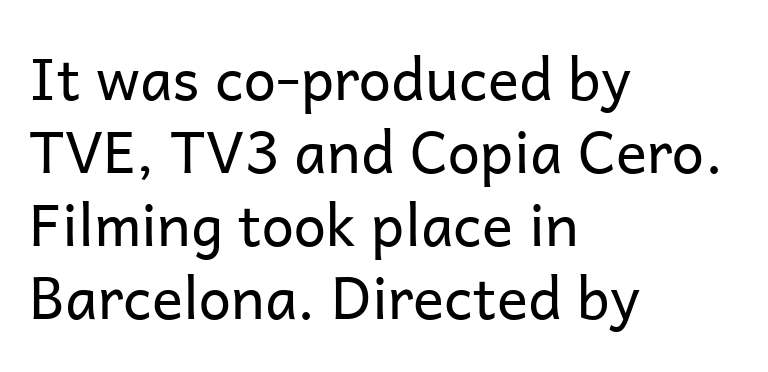
The image shows 58 px regular-weight sans-serif type, upright; set left-aligned, normal line spacing (1.26x), normal letter spacing, not underlined; low stroke contrast and a medium x-height.
